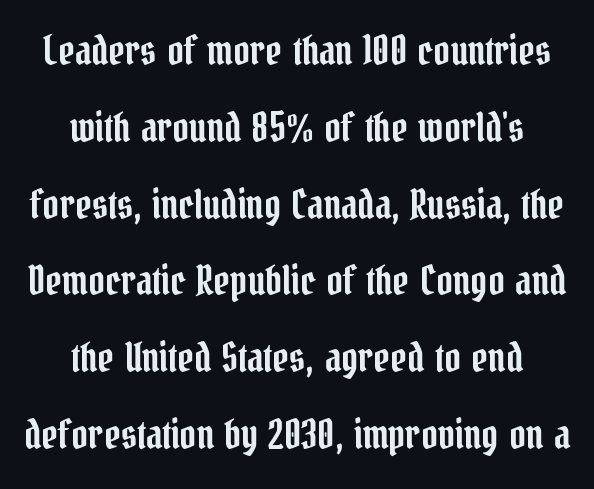
Q: Is the text italic (slanted)? A: No, it is upright.
Q: Is the typeface a serif or a sans-serif typeface? A: Serif.
Q: Is the text underlined? A: No.
Q: How is the paragraph aligned? A: Centered.
Q: Is the spacing between letters normal or unusually wide? A: Normal.
Q: Is the spacing between lines tight, normal or loose? A: Loose.
Q: Width (condensed, normal, or wide)? A: Condensed.
Q: Stroke contrast? A: Low.
Q: x-height? A: Medium.
Q: Monospaced? A: No.
